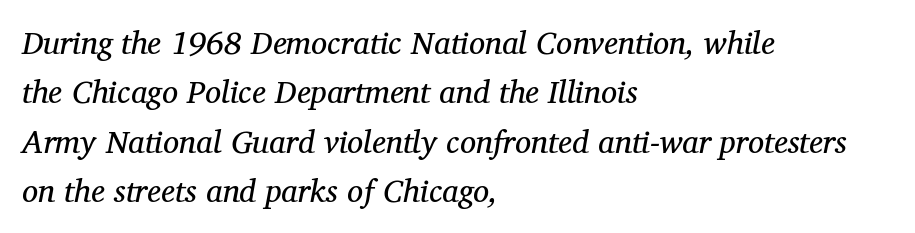
{"serif": "yes", "italic": "yes", "lean": "right", "slant_degrees": 12, "bold": "no", "weight": "regular", "width": "normal", "stroke_contrast": "medium", "x_height": "medium", "monospaced": "no", "underline": "no", "align": "left", "line_spacing": "normal", "line_spacing_ratio": 1.54, "letter_spacing": "normal", "letter_spacing_em": 0.0, "glyph_px": 32}
